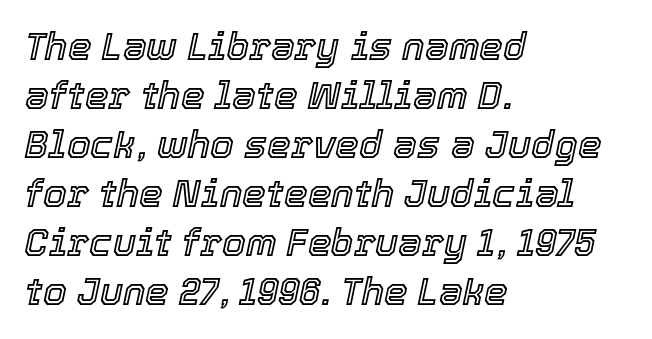
This sample is left-justified, so line endings fall wherever the words run out. The text carries the slant typical of an italic or oblique font. Any mark beneath the type? The region is blank. Short note: letters normally spaced.
